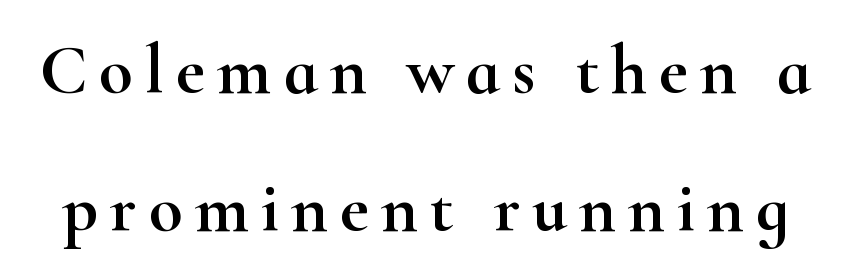
Q: Is the text italic (slanted)? A: No, it is upright.
Q: Is the typeface a serif or a sans-serif typeface? A: Serif.
Q: Is the text underlined? A: No.
Q: Is the spacing between lines tight, normal or loose? A: Loose.
Q: Width (condensed, normal, or wide)? A: Wide.
Q: Stroke contrast? A: High.
Q: x-height? A: Small.
Q: Monospaced? A: No.
